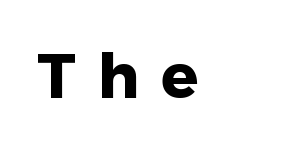
A full-strength bold gives these letters their thick strokes. Observe the absence of serifs on each vertical stroke in this sample. What stands out about the letter spacing? Its width — letters are far apart. Posture: vertical.
